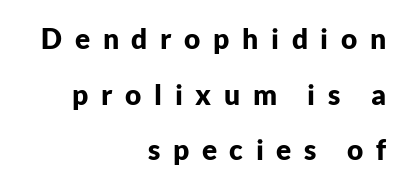
The image shows 28 px bold sans-serif type, upright; set right-aligned, loose line spacing (1.99x), unusually wide letter spacing (+0.45 em), not underlined; low stroke contrast and a medium x-height.
